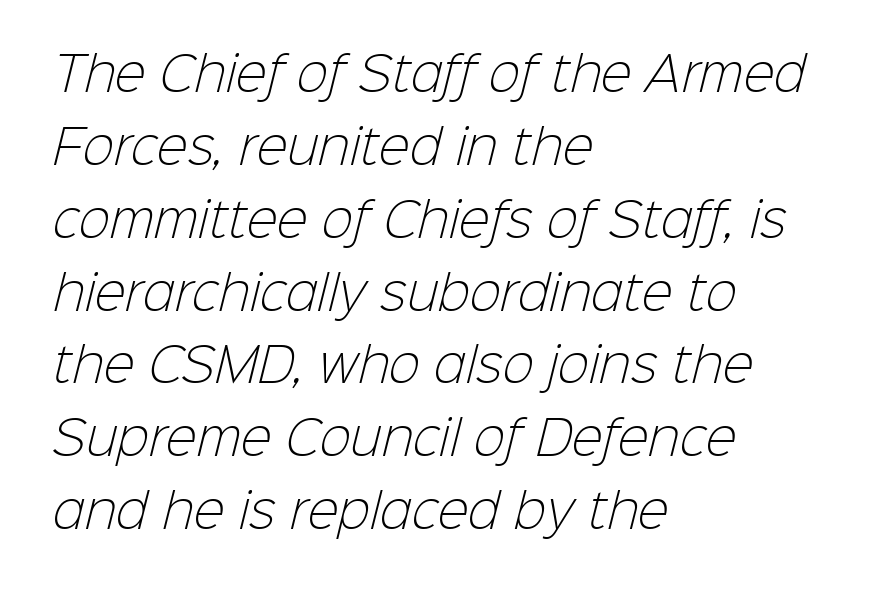
Q: Is the text bold? A: No.
Q: Is the typeface a serif or a sans-serif typeface? A: Sans-serif.
Q: Is the text underlined? A: No.
Q: How is the paragraph aligned? A: Left-aligned.
Q: Is the spacing between letters normal or unusually wide? A: Normal.
Q: Is the spacing between lines tight, normal or loose? A: Normal.
Q: Width (condensed, normal, or wide)? A: Normal.
Q: Stroke contrast? A: Low.
Q: x-height? A: Medium.
Q: Monospaced? A: No.
